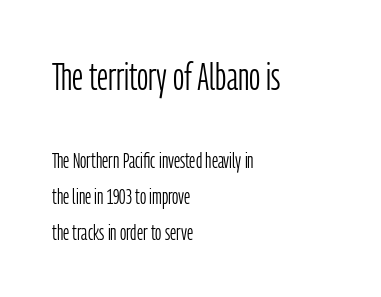
{"serif": "no", "italic": "no", "bold": "no", "weight": "light", "width": "condensed", "stroke_contrast": "low", "x_height": "medium", "monospaced": "no", "underline": "no", "align": "left", "line_spacing": "normal", "line_spacing_ratio": 1.62, "letter_spacing": "normal", "letter_spacing_em": 0.0, "larger_block": "first", "size_ratio": 1.77, "glyph_px": 39}
